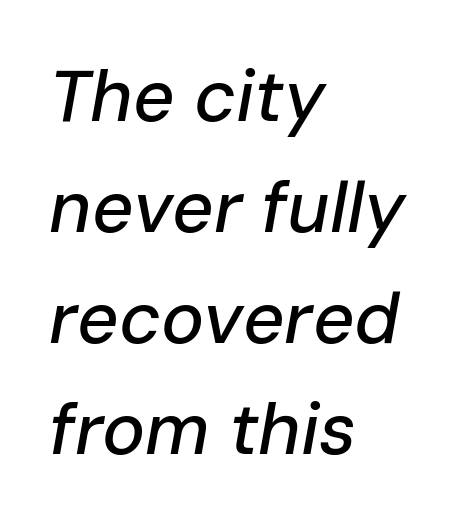
Q: Is the text italic (slanted)? A: Yes, it leans right by about 10 degrees.
Q: Is the text underlined? A: No.
Q: How is the paragraph aligned? A: Left-aligned.
Q: Is the spacing between letters normal or unusually wide? A: Normal.
Q: Is the spacing between lines tight, normal or loose? A: Normal.
Q: Width (condensed, normal, or wide)? A: Normal.
Q: Stroke contrast? A: Low.
Q: x-height? A: Medium.
Q: Monospaced? A: No.
